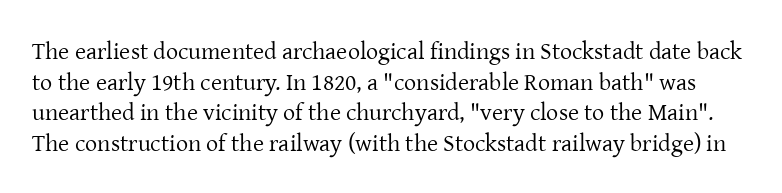
{"italic": "no", "bold": "no", "underline": "no", "line_spacing": "normal", "line_spacing_ratio": 1.28, "letter_spacing": "normal", "letter_spacing_em": 0.0, "glyph_px": 24}
